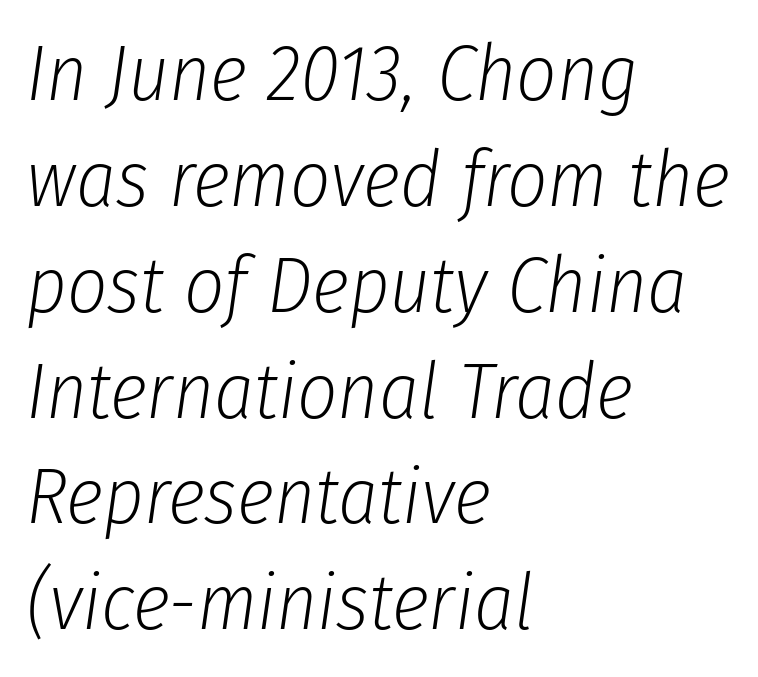
Q: Is the text bold? A: No.
Q: Is the text italic (slanted)? A: Yes, it leans right by about 8 degrees.
Q: Is the text underlined? A: No.
Q: How is the paragraph aligned? A: Left-aligned.
Q: Is the spacing between letters normal or unusually wide? A: Normal.
Q: Is the spacing between lines tight, normal or loose? A: Normal.
Q: Width (condensed, normal, or wide)? A: Condensed.
Q: Stroke contrast? A: Low.
Q: x-height? A: Medium.
Q: Monospaced? A: No.
